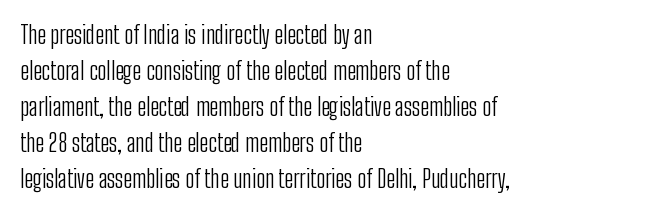
There is no visible air inserted between adjacent glyphs. The rendering anchors every line to the left-hand side. Counters stay open thanks to moderate or lighter strokes. Is there much room between lines? A standard amount, neither cramped nor airy. Type without underlining.
